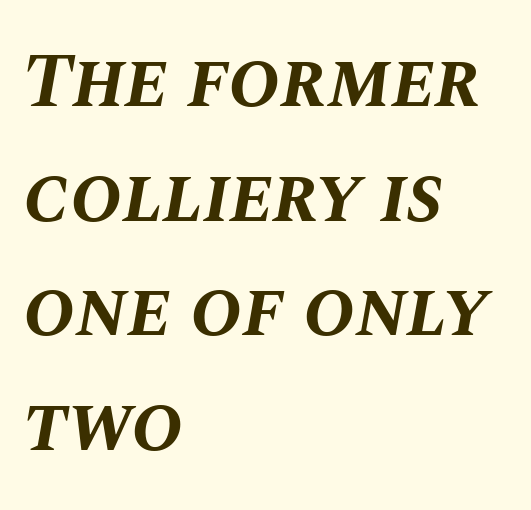
Q: Is the text bold? A: Yes.
Q: Is the text italic (slanted)? A: Yes, it leans right by about 10 degrees.
Q: Is the text underlined? A: No.
Q: How is the paragraph aligned? A: Left-aligned.
Q: Is the spacing between letters normal or unusually wide? A: Normal.
Q: Is the spacing between lines tight, normal or loose? A: Normal.
Q: Width (condensed, normal, or wide)? A: Normal.
Q: Stroke contrast? A: Medium.
Q: x-height? A: Large.
Q: Monospaced? A: No.
